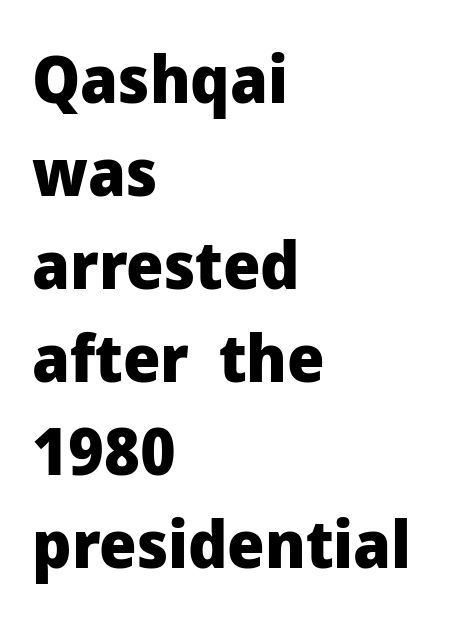
Typographically, this falls in the sans-serif category. Does extra space separate the letters? No, they use regular spacing. Is the type bold? Yes — the strokes are clearly thick and heavy. Where is the straight margin? On the left.
